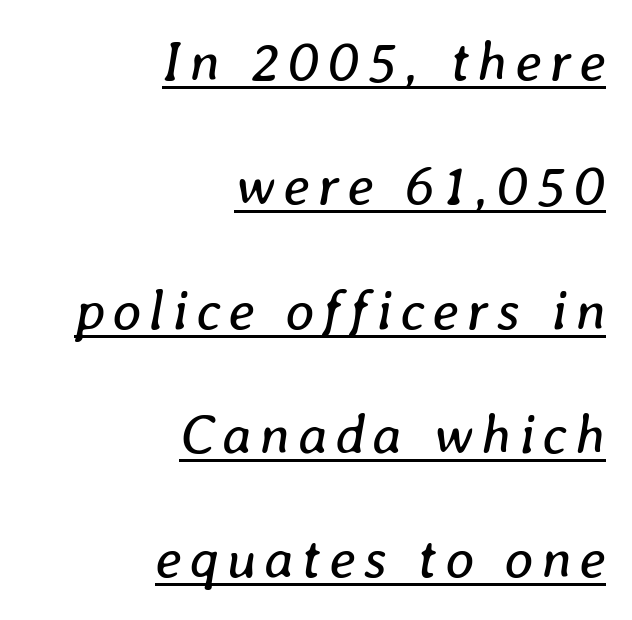
This sample has the flowing, uneven cadence of proportional lettering. How would I describe the line gaps? Wide and relaxed. Counters stay open thanks to moderate or lighter strokes. Compared with a flush-left layout, this one pins lines to the opposite, right side. Every word sits above its own underline. The glyphs look as if they've been sheared to an angle.
